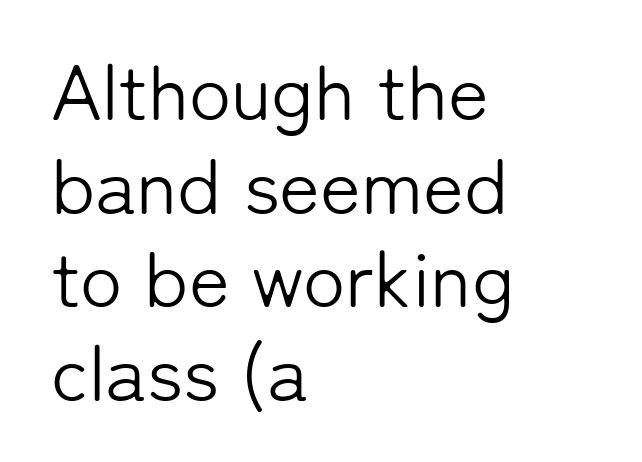
Q: Is the text bold? A: No.
Q: Is the text italic (slanted)? A: No, it is upright.
Q: Is the typeface a serif or a sans-serif typeface? A: Sans-serif.
Q: Is the text underlined? A: No.
Q: How is the paragraph aligned? A: Left-aligned.
Q: Is the spacing between letters normal or unusually wide? A: Normal.
Q: Width (condensed, normal, or wide)? A: Normal.
Q: Stroke contrast? A: Low.
Q: x-height? A: Medium.
Q: Monospaced? A: No.
